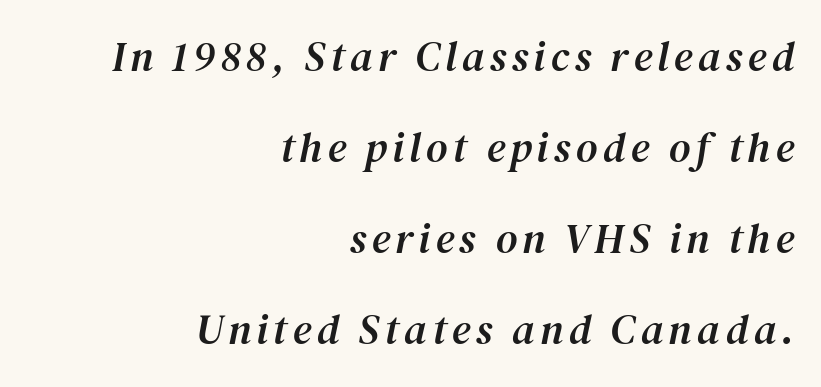
Q: Is the text italic (slanted)? A: Yes, it leans right by about 12 degrees.
Q: Is the typeface a serif or a sans-serif typeface? A: Serif.
Q: Is the text underlined? A: No.
Q: How is the paragraph aligned? A: Right-aligned.
Q: Is the spacing between lines tight, normal or loose? A: Loose.
Q: Width (condensed, normal, or wide)? A: Normal.
Q: Stroke contrast? A: Medium.
Q: x-height? A: Medium.
Q: Monospaced? A: No.
